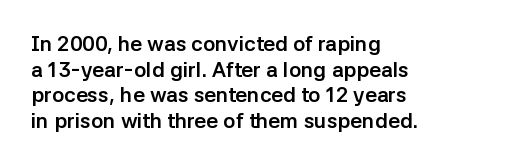
Q: Is the text bold? A: Yes.
Q: Is the text italic (slanted)? A: No, it is upright.
Q: Is the text underlined? A: No.
Q: How is the paragraph aligned? A: Left-aligned.
Q: Is the spacing between letters normal or unusually wide? A: Normal.
